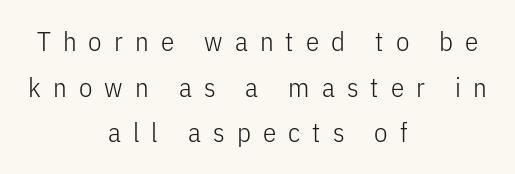
{"italic": "no", "bold": "no", "underline": "no", "align": "center", "line_spacing": "normal", "line_spacing_ratio": 1.69, "letter_spacing": "wide", "letter_spacing_em": 0.45, "glyph_px": 27}
